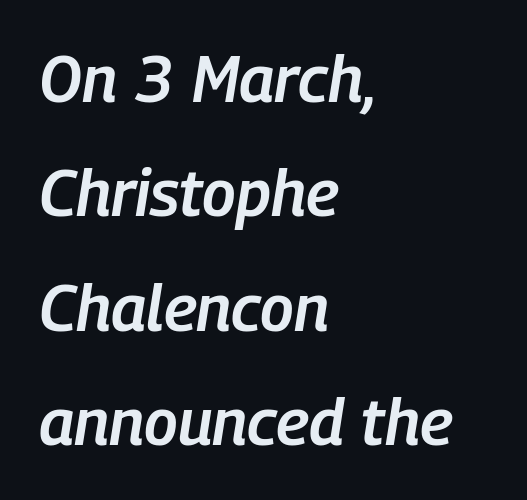
Q: Is the text bold? A: Semi-bold.
Q: Is the text italic (slanted)? A: Yes, it leans right by about 9 degrees.
Q: Is the text underlined? A: No.
Q: How is the paragraph aligned? A: Left-aligned.
Q: Is the spacing between letters normal or unusually wide? A: Normal.
Q: Width (condensed, normal, or wide)? A: Condensed.
Q: Stroke contrast? A: Low.
Q: x-height? A: Medium.
Q: Monospaced? A: No.
